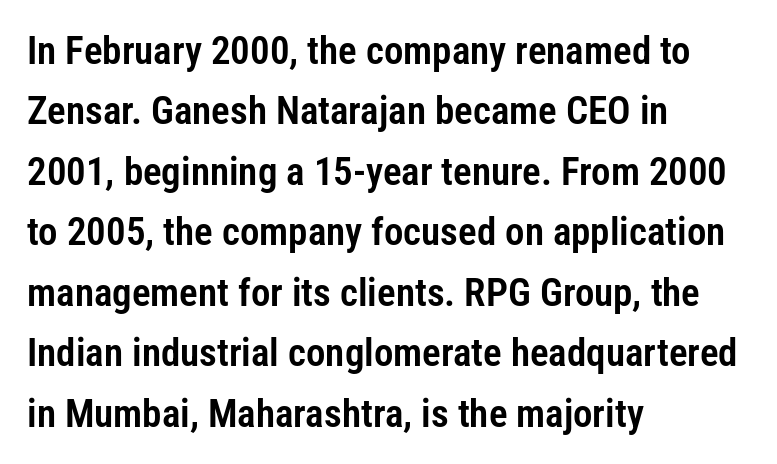
{"serif": "no", "italic": "no", "width": "condensed", "stroke_contrast": "low", "x_height": "medium", "monospaced": "no", "underline": "no", "align": "left", "line_spacing": "normal", "line_spacing_ratio": 1.55, "letter_spacing": "normal", "letter_spacing_em": 0.0, "glyph_px": 39}
